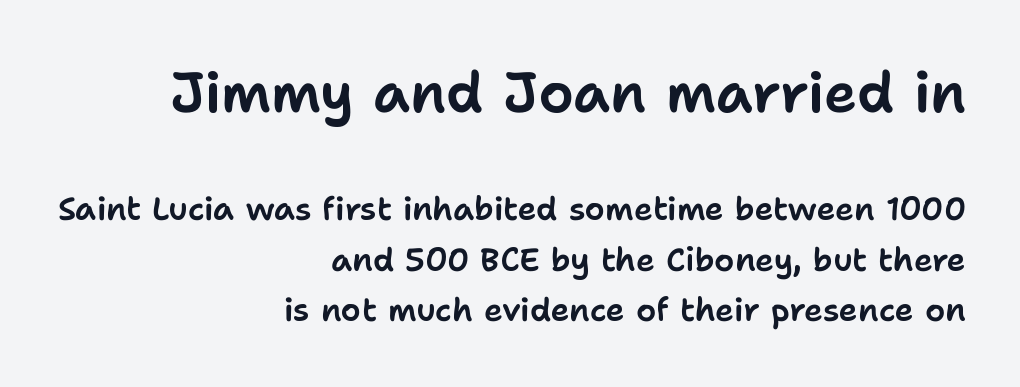
If you drew a line through each stem, it would be perfectly vertical. Teacher's note: observe the even right margin — that is flush-right alignment. No feet cap the strokes, marking this as sans-serif type. Note the varied advance widths — an 'i' is clearly narrower than an 'm'. The letters in the upper block stand taller than those in the block below.
